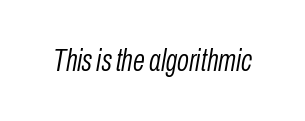
Q: Is the text bold? A: No.
Q: Is the text italic (slanted)? A: Yes, it leans right by about 10 degrees.
Q: Is the text underlined? A: No.
Q: Is the spacing between letters normal or unusually wide? A: Normal.
Q: Width (condensed, normal, or wide)? A: Condensed.
Q: Stroke contrast? A: Low.
Q: x-height? A: Medium.
Q: Monospaced? A: No.
